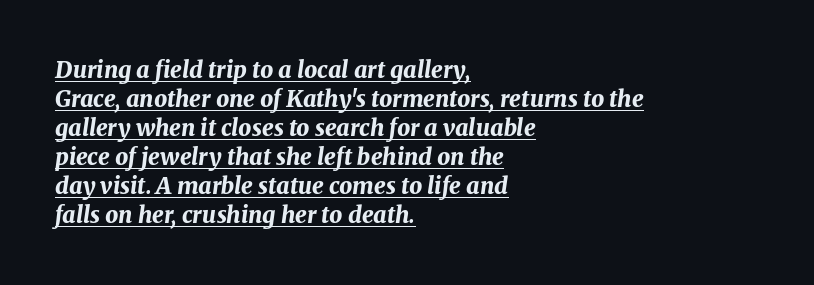
Q: Is the text bold? A: Yes.
Q: Is the text italic (slanted)? A: Yes, it leans right by about 8 degrees.
Q: Is the text underlined? A: Yes.
Q: How is the paragraph aligned? A: Left-aligned.
Q: Is the spacing between letters normal or unusually wide? A: Normal.
Q: Is the spacing between lines tight, normal or loose? A: Normal.
